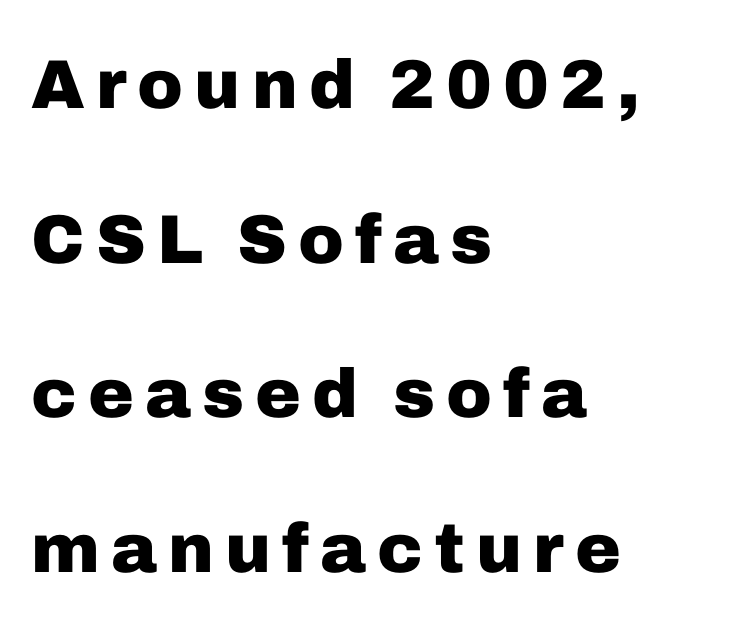
{"serif": "no", "italic": "no", "bold": "yes", "weight": "heavy", "width": "normal", "stroke_contrast": "low", "x_height": "medium", "monospaced": "no", "underline": "no", "align": "left", "line_spacing": "loose", "line_spacing_ratio": 2.24, "glyph_px": 69}
